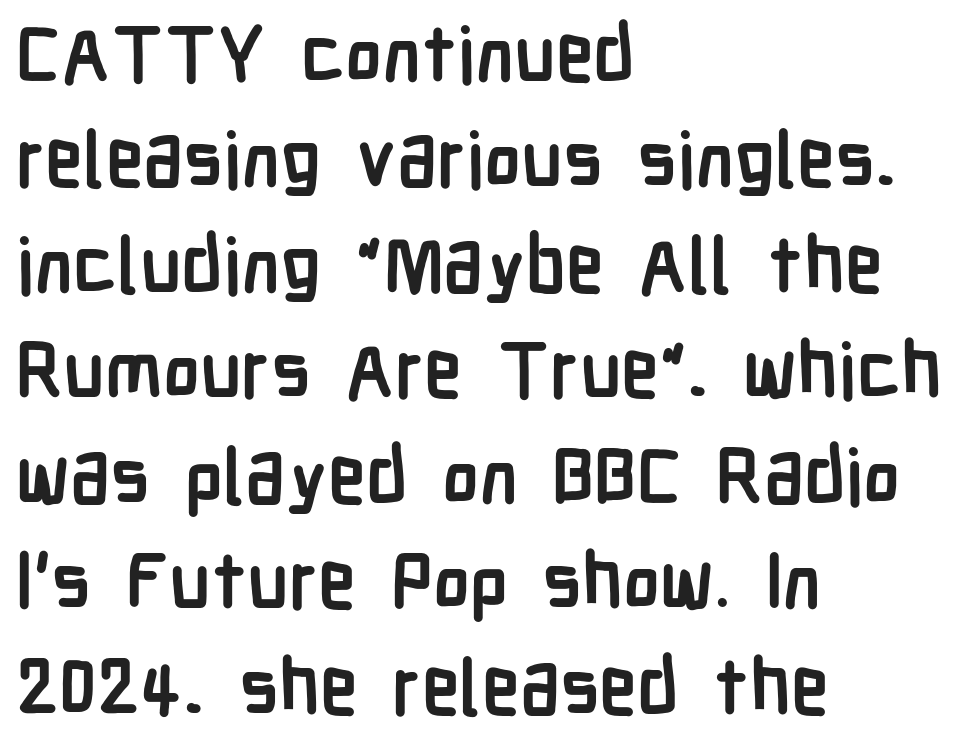
The image shows 77 px semibold, condensed sans-serif type, upright; set left-aligned, normal line spacing (1.37x), normal letter spacing, not underlined; low stroke contrast and a medium x-height.
